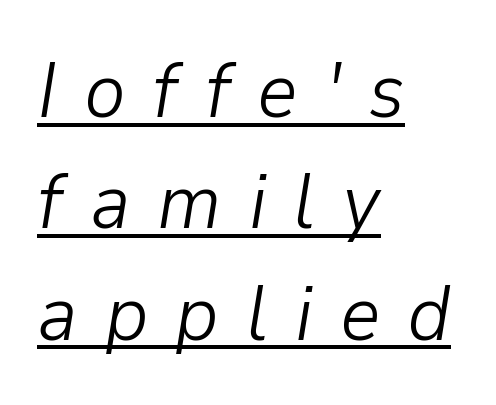
Q: Is the text bold? A: No.
Q: Is the text italic (slanted)? A: Yes, it leans right by about 9 degrees.
Q: Is the text underlined? A: Yes.
Q: How is the paragraph aligned? A: Left-aligned.
Q: Is the spacing between letters normal or unusually wide? A: Unusually wide.
Q: Is the spacing between lines tight, normal or loose? A: Normal.
Q: Width (condensed, normal, or wide)? A: Normal.
Q: Stroke contrast? A: Low.
Q: x-height? A: Medium.
Q: Monospaced? A: No.
